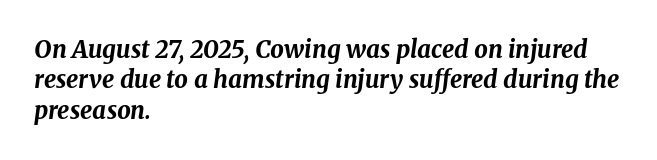
Q: Is the text bold? A: Yes.
Q: Is the text italic (slanted)? A: Yes, it leans right by about 8 degrees.
Q: Is the text underlined? A: No.
Q: How is the paragraph aligned? A: Left-aligned.
Q: Is the spacing between letters normal or unusually wide? A: Normal.
Q: Is the spacing between lines tight, normal or loose? A: Normal.
